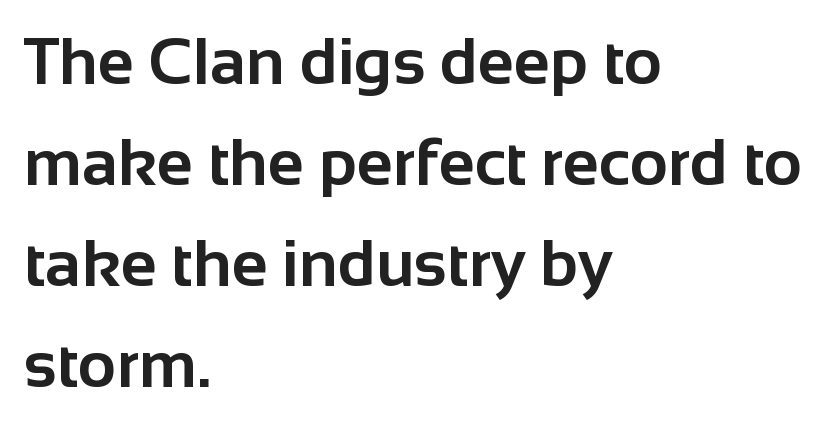
Q: Is the text bold? A: Yes.
Q: Is the text italic (slanted)? A: No, it is upright.
Q: Is the typeface a serif or a sans-serif typeface? A: Sans-serif.
Q: Is the text underlined? A: No.
Q: How is the paragraph aligned? A: Left-aligned.
Q: Is the spacing between letters normal or unusually wide? A: Normal.
Q: Is the spacing between lines tight, normal or loose? A: Normal.
Q: Width (condensed, normal, or wide)? A: Normal.
Q: Stroke contrast? A: Low.
Q: x-height? A: Medium.
Q: Monospaced? A: No.
